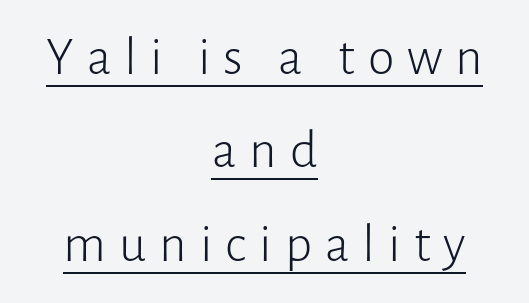
The image shows 54 px light sans-serif type, upright; set centered, line spacing 1.73x, unusually wide letter spacing (+0.24 em), underlined; low stroke contrast and a medium x-height.
